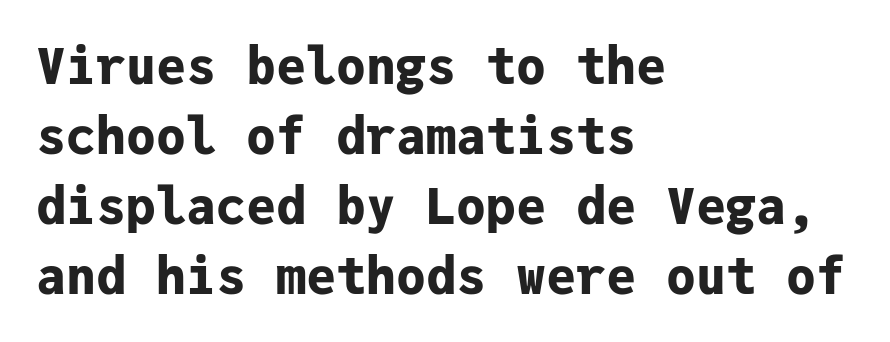
The image shows 50 px bold sans-serif type, upright, monospaced; set left-aligned, normal line spacing (1.4x), normal letter spacing, not underlined; low stroke contrast and a medium x-height.
